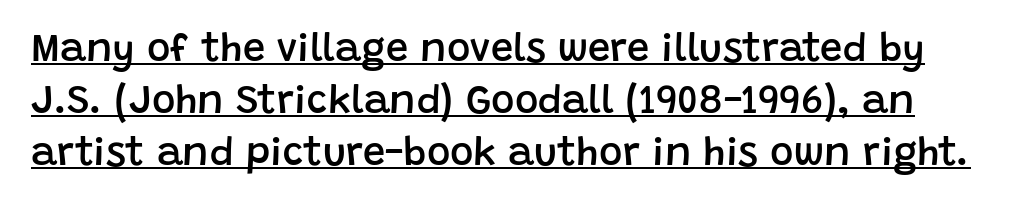
Q: Is the text bold? A: Semi-bold.
Q: Is the text italic (slanted)? A: No, it is upright.
Q: Is the typeface a serif or a sans-serif typeface? A: Sans-serif.
Q: Is the text underlined? A: Yes.
Q: Is the spacing between letters normal or unusually wide? A: Normal.
Q: Is the spacing between lines tight, normal or loose? A: Normal.
Q: Width (condensed, normal, or wide)? A: Normal.
Q: Stroke contrast? A: Low.
Q: x-height? A: Large.
Q: Monospaced? A: No.
